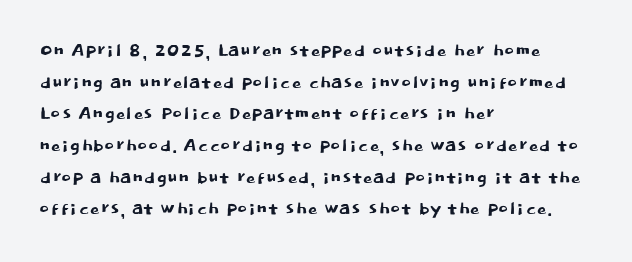
The letterforms sit shoulder to shoulder at normal distance. In terms of leading, this rendering sits right in the middle. The rendering anchors every line to the left-hand side. Style check: upright.
